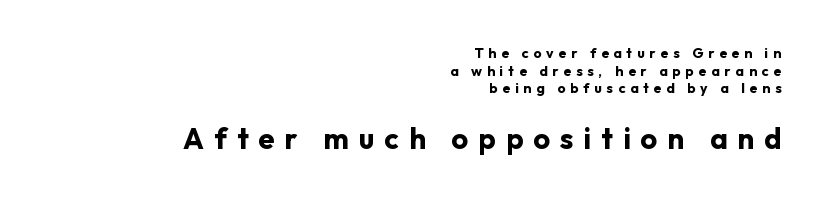
The image shows 29 px bold sans-serif type, upright; set right-aligned, normal line spacing (1.26x), unusually wide letter spacing (+0.35 em), not underlined; the second (bottom) block is 2.07x larger; low stroke contrast and a medium x-height.
